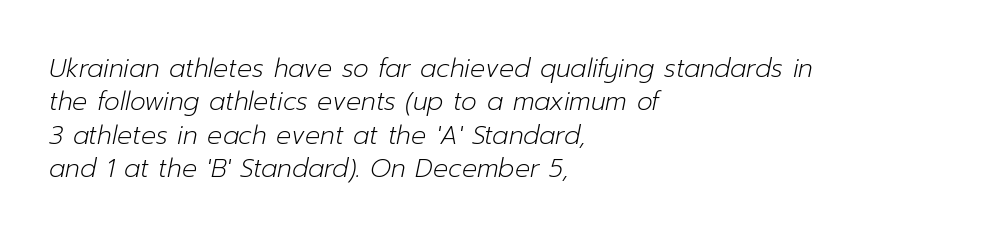
Q: Is the text bold? A: No.
Q: Is the text italic (slanted)? A: Yes, it leans right by about 12 degrees.
Q: Is the text underlined? A: No.
Q: How is the paragraph aligned? A: Left-aligned.
Q: Is the spacing between letters normal or unusually wide? A: Normal.
Q: Is the spacing between lines tight, normal or loose? A: Normal.
